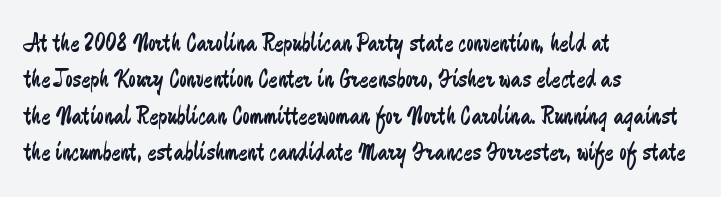
Q: Is the text bold? A: No.
Q: Is the text italic (slanted)? A: Yes.
Q: Is the text underlined? A: No.
Q: How is the paragraph aligned? A: Left-aligned.
Q: Is the spacing between letters normal or unusually wide? A: Normal.
Q: Is the spacing between lines tight, normal or loose? A: Normal.
